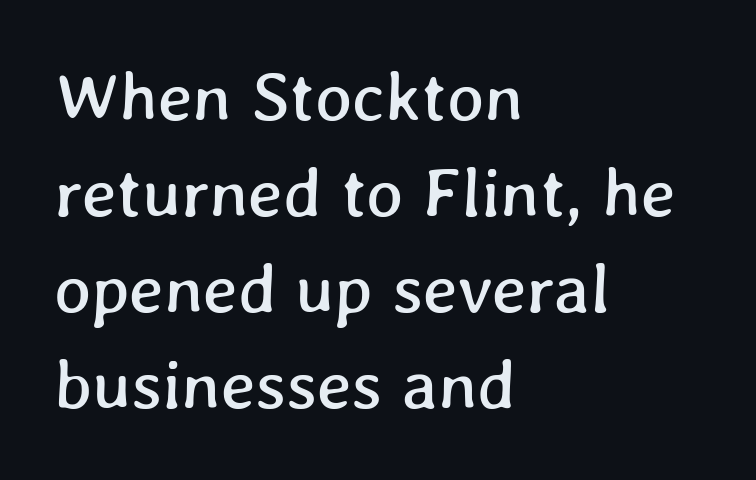
{"width": "normal", "stroke_contrast": "low", "x_height": "medium", "monospaced": "no", "underline": "no", "align": "left", "line_spacing": "normal", "line_spacing_ratio": 1.37, "letter_spacing": "normal", "letter_spacing_em": 0.0, "glyph_px": 70}
